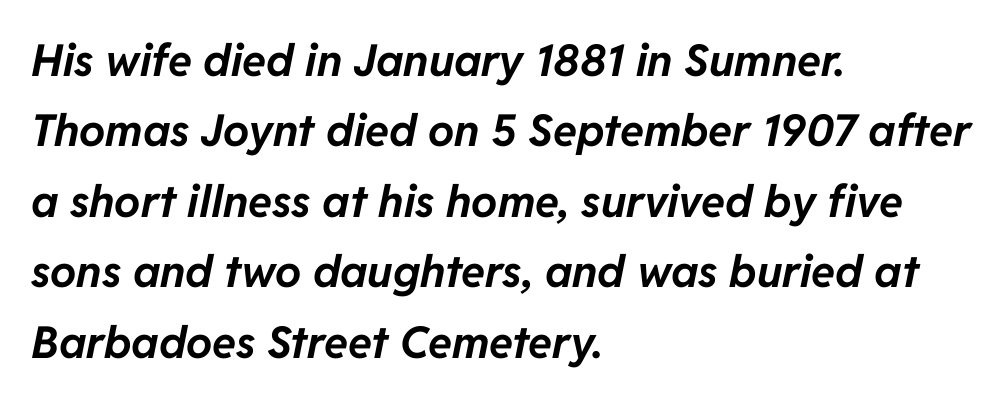
The image shows 44 px bold type, italic (leaning right); set left-aligned, normal line spacing (1.6x), normal letter spacing, not underlined; low stroke contrast and a medium x-height.
